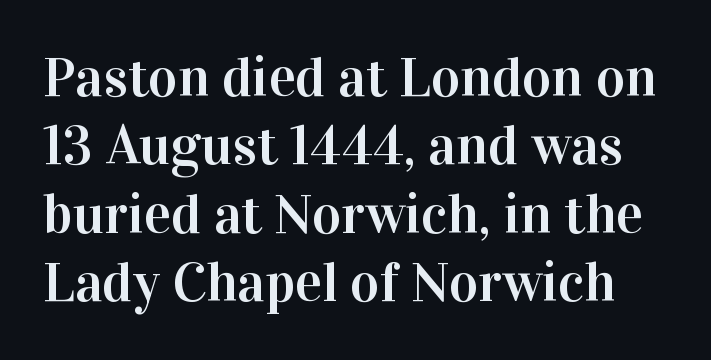
{"serif": "yes", "italic": "no", "width": "normal", "stroke_contrast": "high", "x_height": "medium", "monospaced": "no", "underline": "no", "line_spacing_ratio": 1.22, "letter_spacing": "normal", "letter_spacing_em": 0.0, "glyph_px": 56}
